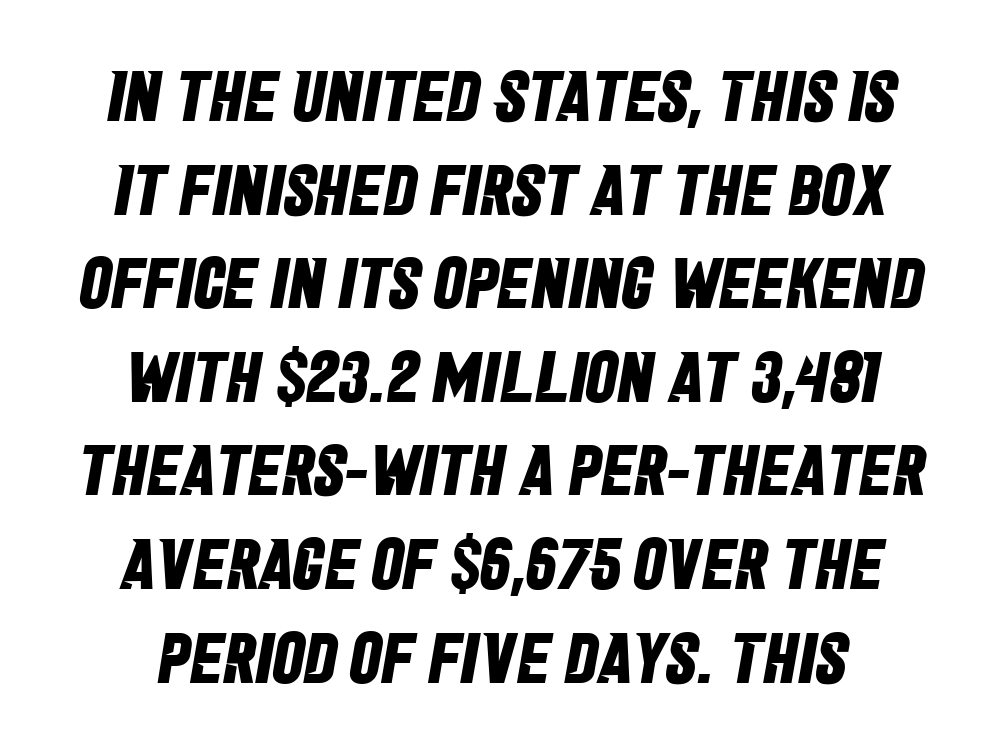
Q: Is the text bold? A: Yes.
Q: Is the typeface a serif or a sans-serif typeface? A: Sans-serif.
Q: Is the text underlined? A: No.
Q: How is the paragraph aligned? A: Centered.
Q: Is the spacing between letters normal or unusually wide? A: Normal.
Q: Is the spacing between lines tight, normal or loose? A: Normal.
Q: Width (condensed, normal, or wide)? A: Condensed.
Q: Stroke contrast? A: Low.
Q: x-height? A: Large.
Q: Monospaced? A: No.
